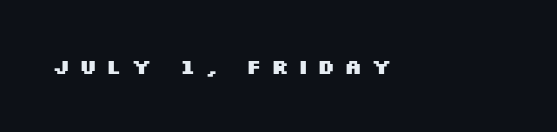
Descender tails drop into unmarked territory. Tall strokes in this sample are plumb rather than angled. Pretty heavy lettering here — definitely bold. This sample uses expanded letter spacing, leaving extra air between glyphs.
